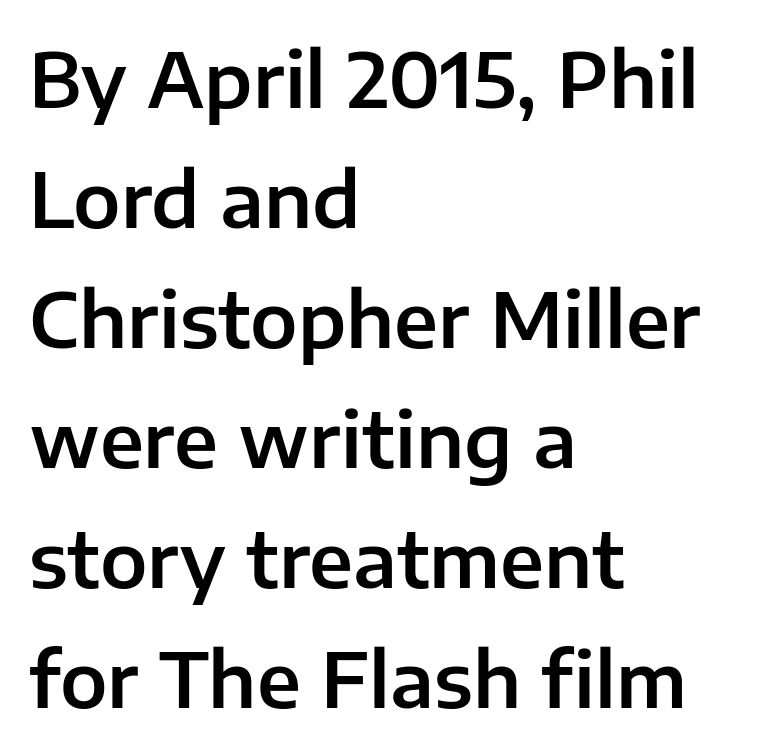
The horizontal fit of the characters is conventional and even. Reading down the column, the eye jumps a familiar distance to each next line. These lines are composed in type without serifs. Note the varied advance widths — an 'i' is clearly narrower than an 'm'. Alignment: flush left. When letters stand straight like this, we call the style roman or upright.
